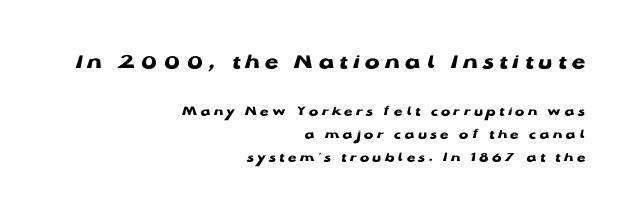
Horizontal bands of white between lines are of average thickness. Large over small — that's the arrangement of the two blocks here. Typographic density is high because the face is bold. The passage shown is not underscored anywhere. Loose tracking; the words dissolve into strings of separated letters.
